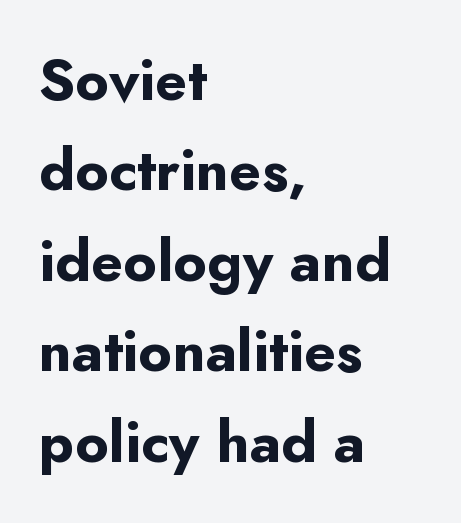
Q: Is the text bold? A: Yes.
Q: Is the text italic (slanted)? A: No, it is upright.
Q: Is the typeface a serif or a sans-serif typeface? A: Sans-serif.
Q: Is the text underlined? A: No.
Q: How is the paragraph aligned? A: Left-aligned.
Q: Is the spacing between letters normal or unusually wide? A: Normal.
Q: Is the spacing between lines tight, normal or loose? A: Normal.
Q: Width (condensed, normal, or wide)? A: Normal.
Q: Stroke contrast? A: Low.
Q: x-height? A: Small.
Q: Monospaced? A: No.
